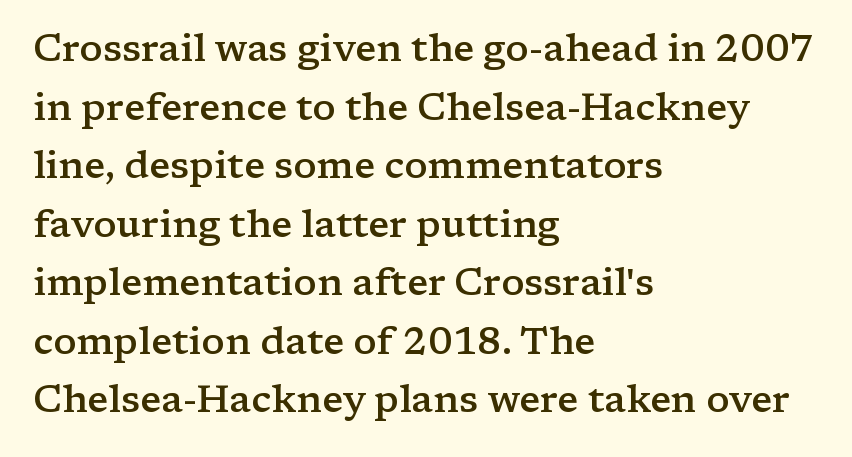
Beneath every word, the page is bare. Every letter is mildly thick-stroked: semibold rather than bold. Rows of type keep a routine distance in the vertical direction. Is there any slant? The stems are plumb. If you drew a ruler down the left edge, every line would touch it.
